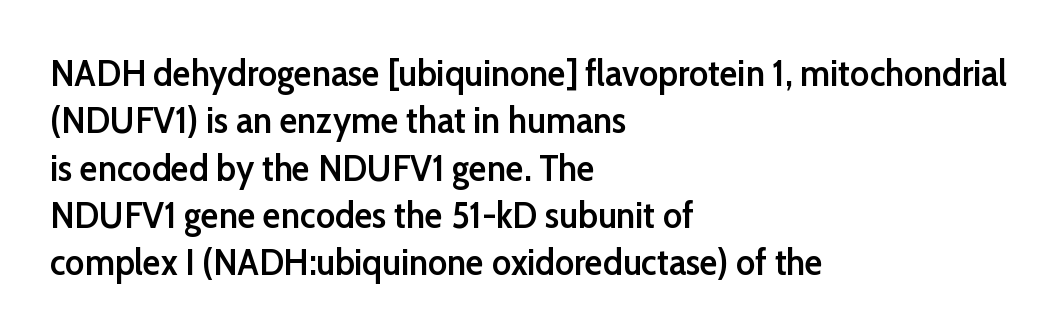
{"serif": "no", "italic": "no", "bold": "semi", "weight": "semibold", "width": "normal", "stroke_contrast": "low", "x_height": "medium", "monospaced": "no", "underline": "no", "align": "left", "line_spacing": "normal", "line_spacing_ratio": 1.28, "letter_spacing": "normal", "letter_spacing_em": 0.0, "glyph_px": 37}
